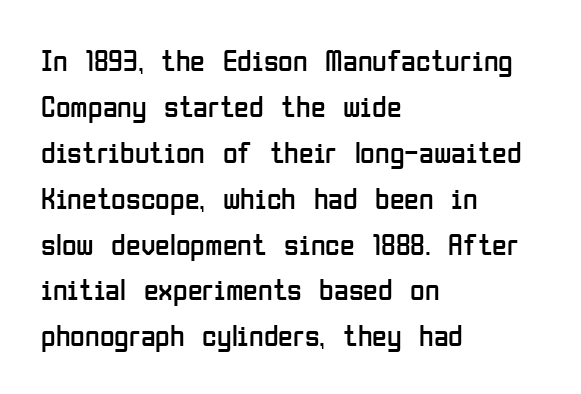
Q: Is the text bold? A: No.
Q: Is the text italic (slanted)? A: No, it is upright.
Q: Is the typeface a serif or a sans-serif typeface? A: Sans-serif.
Q: Is the text underlined? A: No.
Q: How is the paragraph aligned? A: Left-aligned.
Q: Is the spacing between letters normal or unusually wide? A: Normal.
Q: Is the spacing between lines tight, normal or loose? A: Normal.
Q: Width (condensed, normal, or wide)? A: Condensed.
Q: Stroke contrast? A: Low.
Q: x-height? A: Medium.
Q: Monospaced? A: No.
